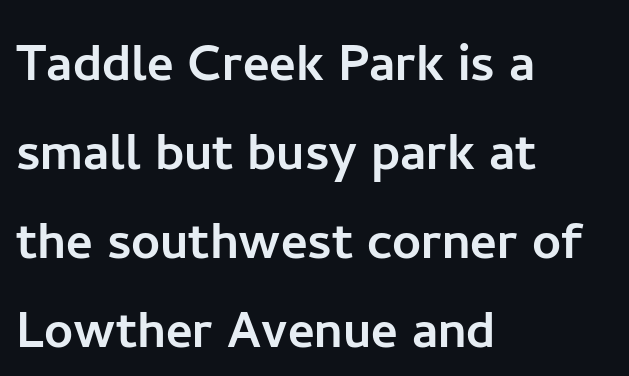
Q: Is the text italic (slanted)? A: No, it is upright.
Q: Is the typeface a serif or a sans-serif typeface? A: Sans-serif.
Q: Is the text underlined? A: No.
Q: How is the paragraph aligned? A: Left-aligned.
Q: Is the spacing between letters normal or unusually wide? A: Normal.
Q: Is the spacing between lines tight, normal or loose? A: Normal.
Q: Width (condensed, normal, or wide)? A: Normal.
Q: Stroke contrast? A: Low.
Q: x-height? A: Medium.
Q: Monospaced? A: No.
